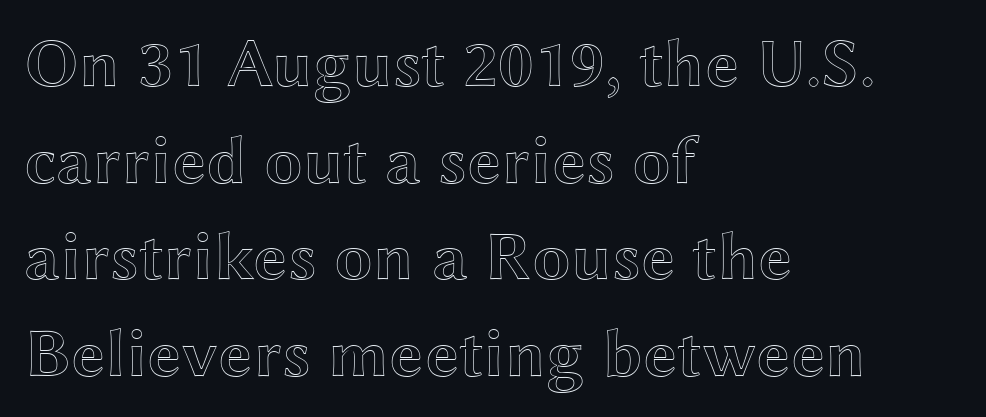
Q: Is the text italic (slanted)? A: No, it is upright.
Q: Is the text underlined? A: No.
Q: How is the paragraph aligned? A: Left-aligned.
Q: Is the spacing between letters normal or unusually wide? A: Normal.
Q: Is the spacing between lines tight, normal or loose? A: Normal.
Q: Width (condensed, normal, or wide)? A: Wide.
Q: x-height? A: Medium.
Q: Monospaced? A: No.
